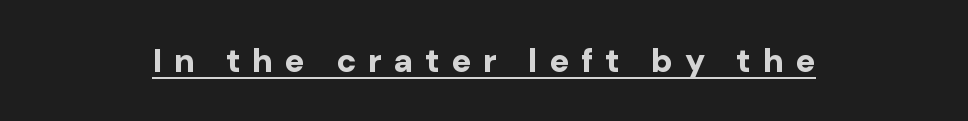
Style check: upright. The compositor balanced each line on the midline. Underlining? Definitely there. The letterforms stand isolated, each surrounded by extra space.
